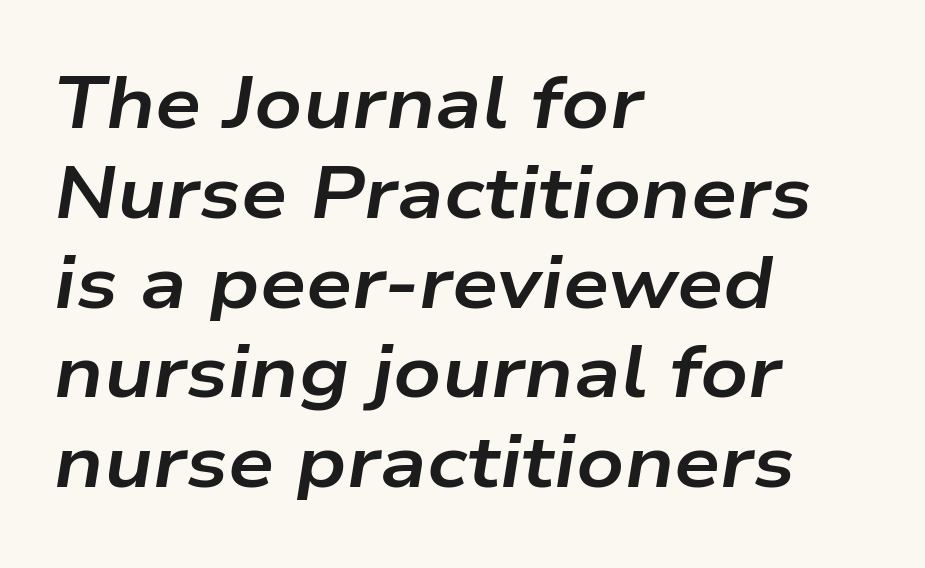
The image shows 73 px bold, wide type, italic (leaning right); set left-aligned, line spacing 1.23x, normal letter spacing, not underlined; low stroke contrast and a medium x-height.
